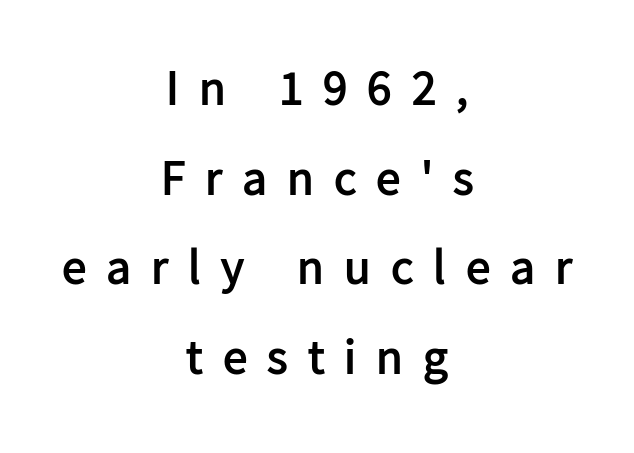
The image shows 49 px semibold sans-serif type, upright; set centered, line spacing 1.83x, unusually wide letter spacing (+0.41 em), not underlined; low stroke contrast and a medium x-height.
